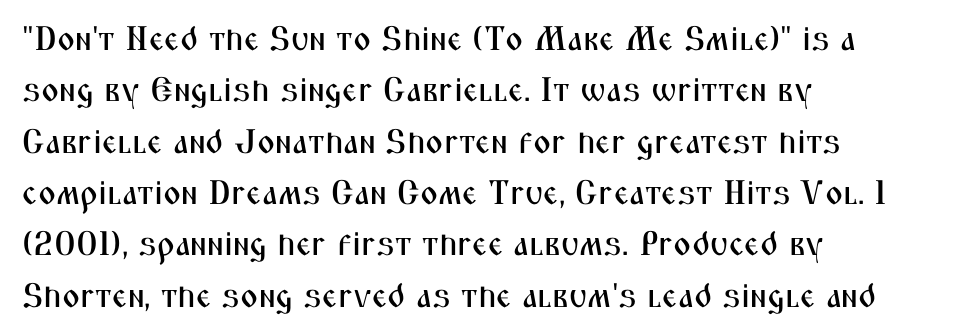
{"serif": "no", "italic": "no", "width": "condensed", "stroke_contrast": "medium", "x_height": "medium", "monospaced": "no", "underline": "no", "align": "left", "line_spacing": "normal", "line_spacing_ratio": 1.51, "letter_spacing": "normal", "letter_spacing_em": 0.0, "glyph_px": 34}
